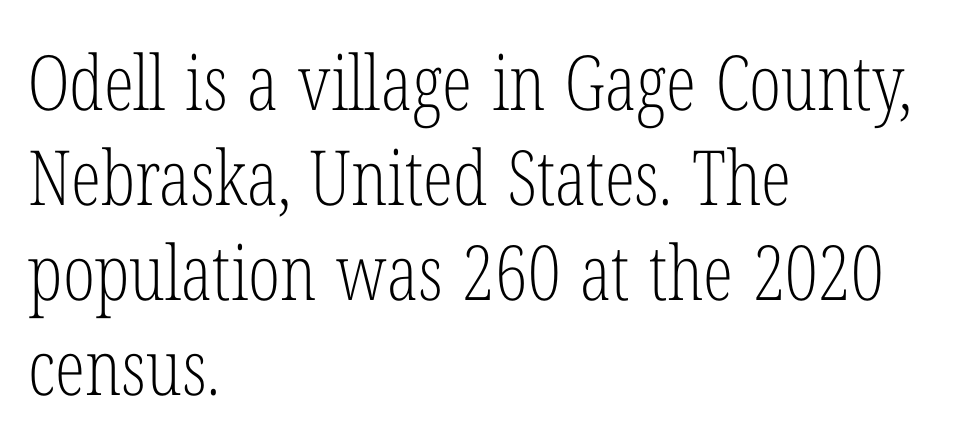
Q: Is the text bold? A: No.
Q: Is the text italic (slanted)? A: No, it is upright.
Q: Is the typeface a serif or a sans-serif typeface? A: Serif.
Q: Is the text underlined? A: No.
Q: How is the paragraph aligned? A: Left-aligned.
Q: Is the spacing between letters normal or unusually wide? A: Normal.
Q: Is the spacing between lines tight, normal or loose? A: Normal.
Q: Width (condensed, normal, or wide)? A: Condensed.
Q: Stroke contrast? A: Low.
Q: x-height? A: Medium.
Q: Monospaced? A: No.
